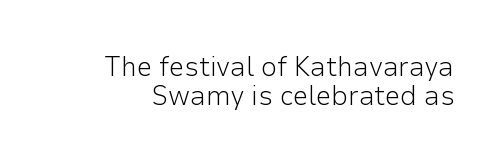
The image shows 28 px light sans-serif type, upright; set tight line spacing (1.04x), normal letter spacing, not underlined; low stroke contrast and a medium x-height.
